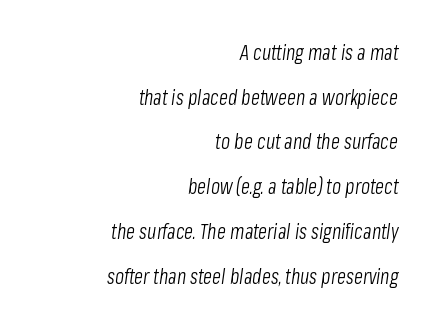
Q: Is the text bold? A: No.
Q: Is the text italic (slanted)? A: Yes, it leans right by about 8 degrees.
Q: Is the text underlined? A: No.
Q: How is the paragraph aligned? A: Right-aligned.
Q: Is the spacing between letters normal or unusually wide? A: Normal.
Q: Is the spacing between lines tight, normal or loose? A: Loose.
